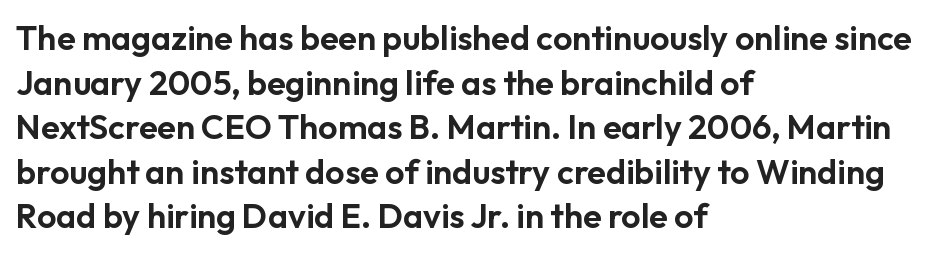
Q: Is the text italic (slanted)? A: No, it is upright.
Q: Is the typeface a serif or a sans-serif typeface? A: Sans-serif.
Q: Is the text underlined? A: No.
Q: How is the paragraph aligned? A: Left-aligned.
Q: Is the spacing between letters normal or unusually wide? A: Normal.
Q: Is the spacing between lines tight, normal or loose? A: Normal.
Q: Width (condensed, normal, or wide)? A: Normal.
Q: Stroke contrast? A: Low.
Q: x-height? A: Medium.
Q: Monospaced? A: No.
